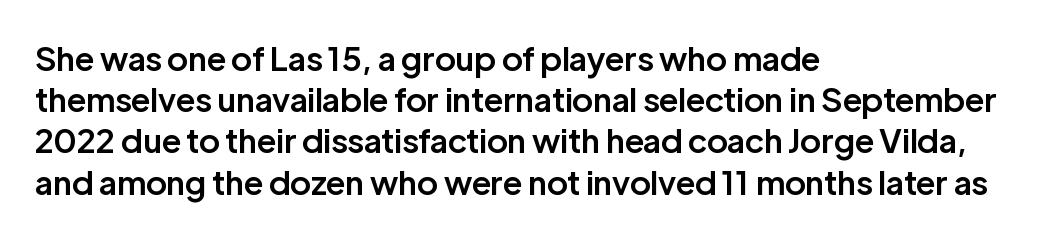
The image shows 33 px semibold sans-serif type, upright; set left-aligned, normal line spacing (1.25x), normal letter spacing, not underlined; low stroke contrast and a medium x-height.
